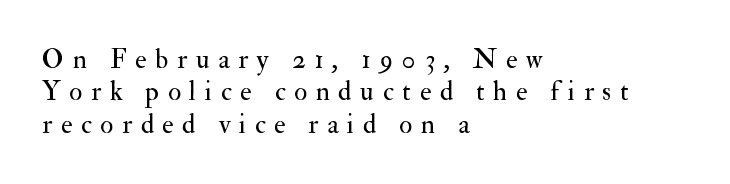
The font's upright variant was chosen for this text. Which margin do the lines hug? The left one — the right edge is uneven. Compared with typical body copy, the letter spacing here is much looser. Any mark beneath the type? The region is blank.
